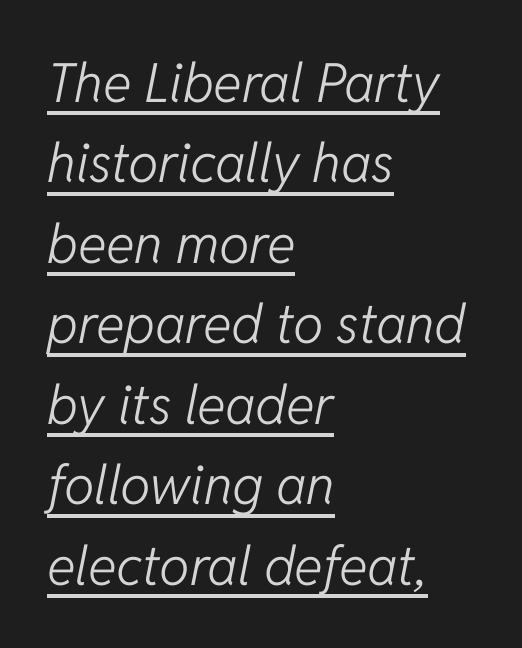
The image shows 54 px light type, italic (leaning right); set left-aligned, normal line spacing (1.49x), normal letter spacing, underlined; low stroke contrast and a medium x-height.
